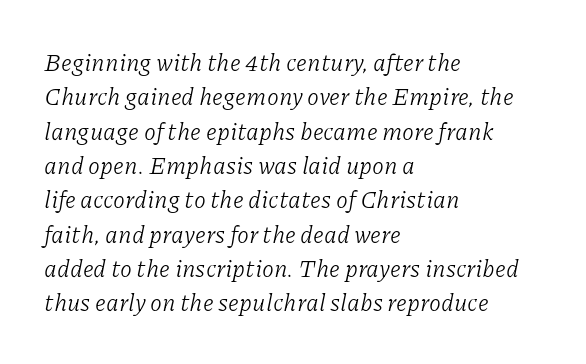
The image shows 24 px text type, italic (leaning right); set left-aligned, normal line spacing (1.43x), normal letter spacing, not underlined.
